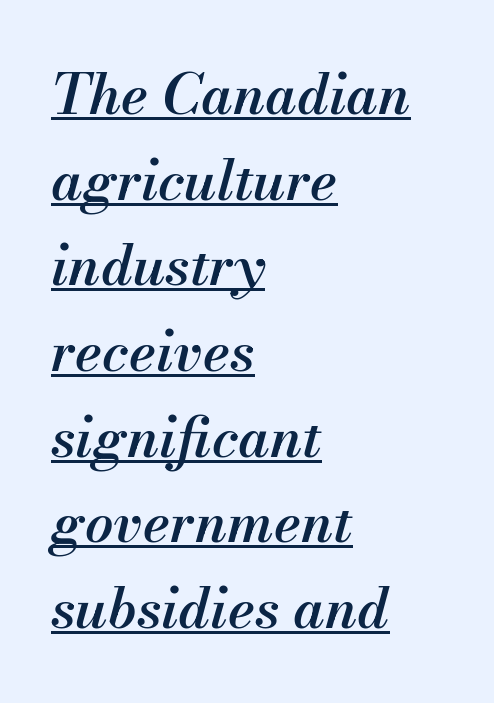
The image shows 56 px semibold type, italic (leaning right); set left-aligned, normal line spacing (1.53x), normal letter spacing, underlined; medium stroke contrast and a small x-height.
